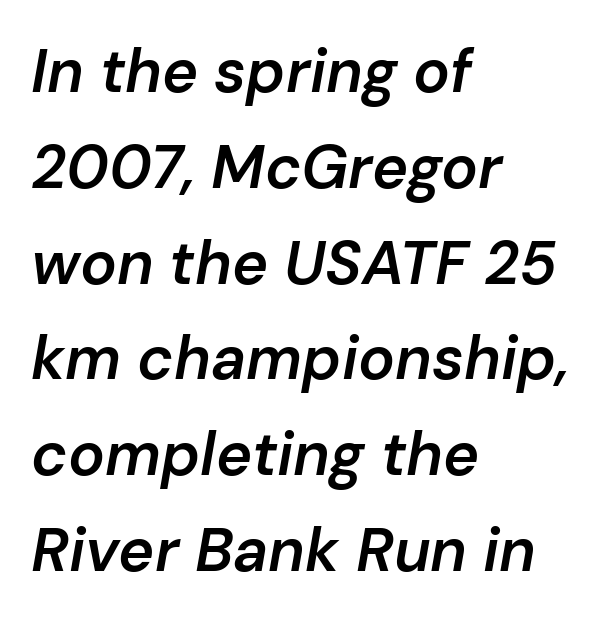
Q: Is the text bold? A: Semi-bold.
Q: Is the text italic (slanted)? A: Yes, it leans right by about 10 degrees.
Q: Is the text underlined? A: No.
Q: How is the paragraph aligned? A: Left-aligned.
Q: Is the spacing between letters normal or unusually wide? A: Normal.
Q: Is the spacing between lines tight, normal or loose? A: Normal.
Q: Width (condensed, normal, or wide)? A: Normal.
Q: Stroke contrast? A: Low.
Q: x-height? A: Medium.
Q: Monospaced? A: No.
